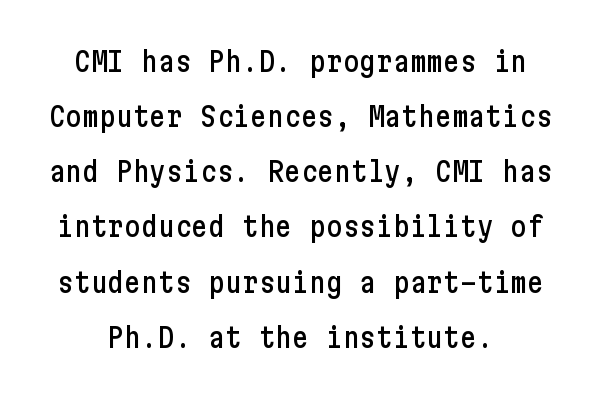
Upright lettering throughout. Only glyphs here, with clear space below each row. The compositor balanced each line on the midline. The tracking reads as untouched default to a designer's eye.
